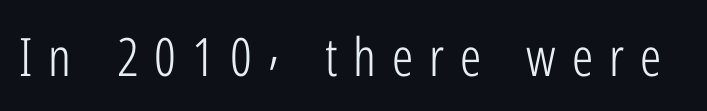
Q: Is the text bold? A: No.
Q: Is the text italic (slanted)? A: No, it is upright.
Q: Is the typeface a serif or a sans-serif typeface? A: Sans-serif.
Q: Is the text underlined? A: No.
Q: Is the spacing between letters normal or unusually wide? A: Unusually wide.
Q: Width (condensed, normal, or wide)? A: Condensed.
Q: Stroke contrast? A: Low.
Q: x-height? A: Medium.
Q: Monospaced? A: No.
